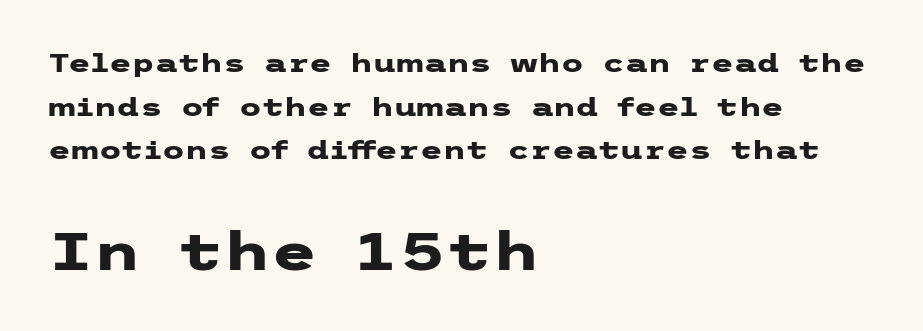
Q: Is the text bold? A: Yes.
Q: Is the text italic (slanted)? A: No, it is upright.
Q: Is the typeface a serif or a sans-serif typeface? A: Sans-serif.
Q: Is the text underlined? A: No.
Q: How is the paragraph aligned? A: Left-aligned.
Q: Is the spacing between letters normal or unusually wide? A: Normal.
Q: Is the spacing between lines tight, normal or loose? A: Normal.
Q: Which block of text is set in a larger size, the first (top) or the second (bottom)? A: The second (bottom) one.
Q: Width (condensed, normal, or wide)? A: Wide.
Q: Stroke contrast? A: Low.
Q: x-height? A: Medium.
